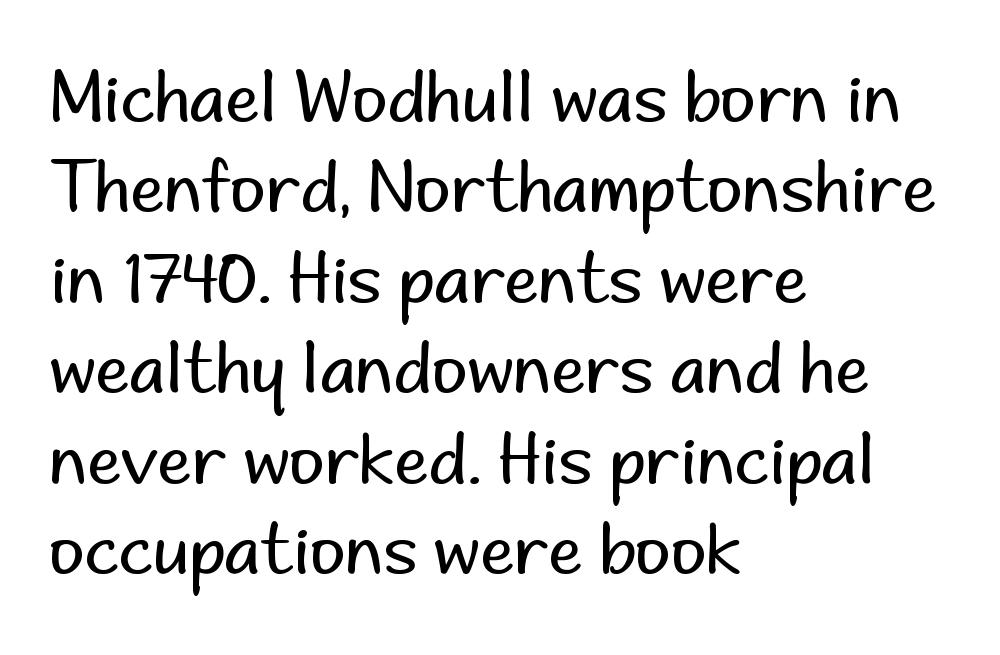
Is this a fixed-width face? No — the glyphs have proportional, varying widths. Font category for this specimen: sans-serif. Does the leading feel generous? No, just average. The letters look calm and open, with moderate or lighter stems.
